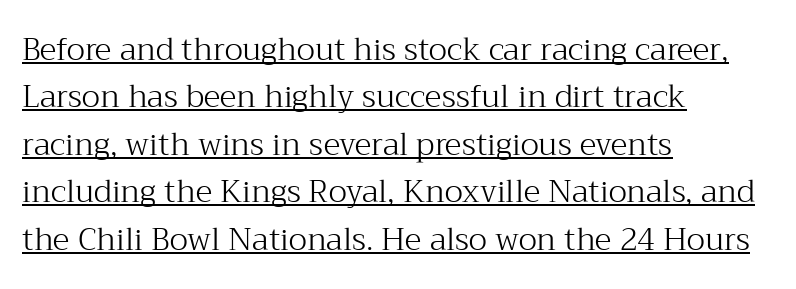
Q: Is the text bold? A: No.
Q: Is the text italic (slanted)? A: No, it is upright.
Q: Is the typeface a serif or a sans-serif typeface? A: Serif.
Q: Is the text underlined? A: Yes.
Q: How is the paragraph aligned? A: Left-aligned.
Q: Is the spacing between letters normal or unusually wide? A: Normal.
Q: Is the spacing between lines tight, normal or loose? A: Normal.
Q: Width (condensed, normal, or wide)? A: Normal.
Q: Stroke contrast? A: Medium.
Q: x-height? A: Medium.
Q: Monospaced? A: No.
